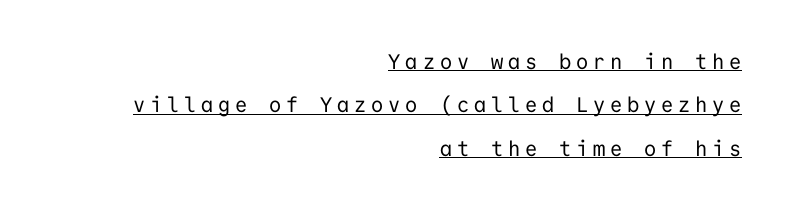
Which margin do the lines hug? The right one — the left edge is uneven. A great deal of white space separates one row of letters from the next. Is the type heavy? It reads as light-to-regular instead. The lettering holds an erect, upright posture throughout. Honestly, the underline is the first thing you notice here.
